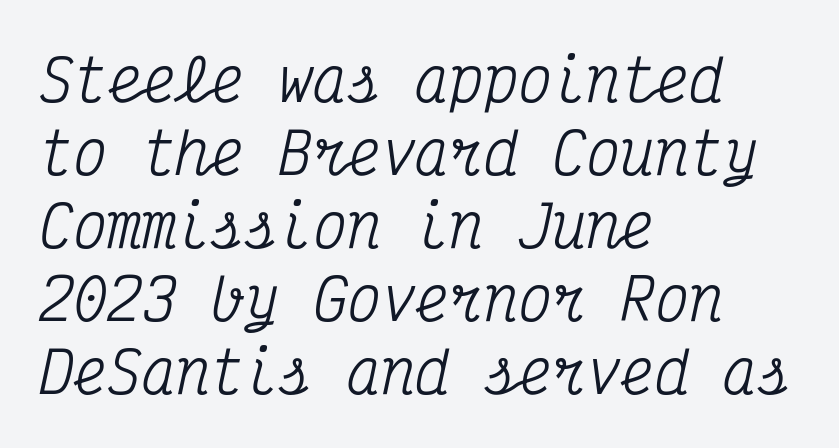
Q: Is the text italic (slanted)? A: Yes, it leans right by about 12 degrees.
Q: Is the typeface a serif or a sans-serif typeface? A: Serif.
Q: Is the text underlined? A: No.
Q: How is the paragraph aligned? A: Left-aligned.
Q: Is the spacing between letters normal or unusually wide? A: Normal.
Q: Is the spacing between lines tight, normal or loose? A: Normal.
Q: Width (condensed, normal, or wide)? A: Condensed.
Q: Stroke contrast? A: Medium.
Q: x-height? A: Medium.
Q: Monospaced? A: Yes.
